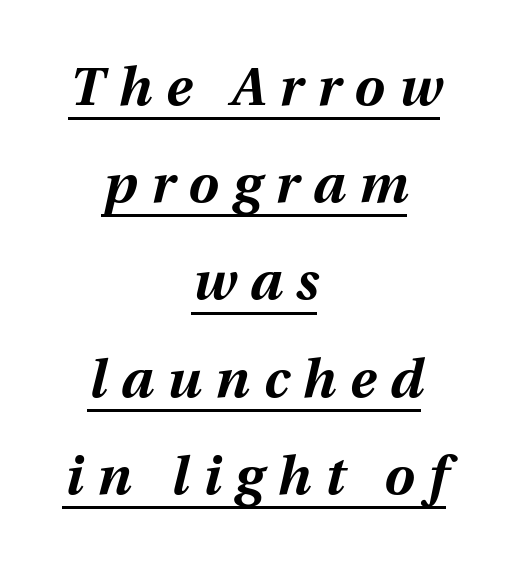
Q: Is the text bold? A: Yes.
Q: Is the text italic (slanted)? A: Yes, it leans right by about 12 degrees.
Q: Is the text underlined? A: Yes.
Q: How is the paragraph aligned? A: Centered.
Q: Is the spacing between letters normal or unusually wide? A: Unusually wide.
Q: Width (condensed, normal, or wide)? A: Normal.
Q: Stroke contrast? A: Medium.
Q: x-height? A: Medium.
Q: Monospaced? A: No.
